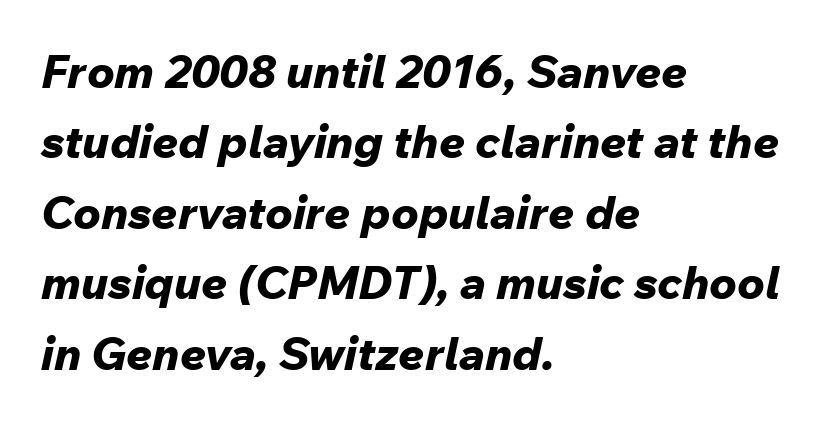
{"italic": "yes", "lean": "right", "slant_degrees": 12, "bold": "yes", "weight": "bold", "width": "normal", "stroke_contrast": "low", "x_height": "medium", "monospaced": "no", "underline": "no", "align": "left", "line_spacing": "normal", "line_spacing_ratio": 1.53, "letter_spacing": "normal", "letter_spacing_em": 0.0, "glyph_px": 46}
